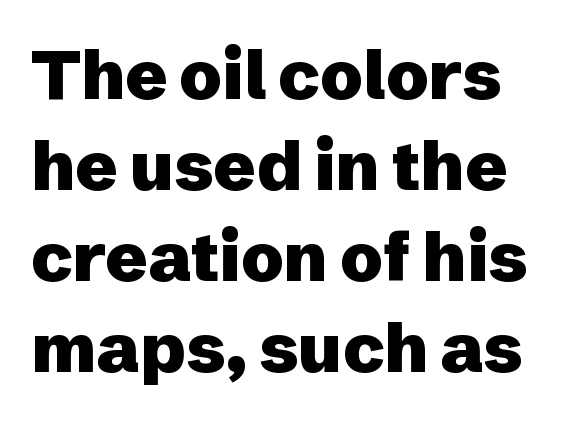
Does the copy run flush right? No — it runs flush left. Looks like regular typesetting: each glyph gets only the width it needs. Any mark beneath the type? The region is blank. Regular leading. Typesetter's note: full bold, strokes at maximum text heaviness. The letters sit at their default tracking, neither squeezed nor spread.
